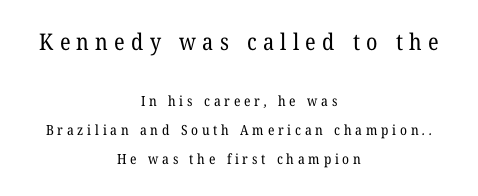
Think standard paragraph weight, or any step lighter than that. The line texture is sparse and dotted thanks to wide tracking. The face used here appears at its bigger size in the upper chunk. Check the space under the baseline: it is left empty.
